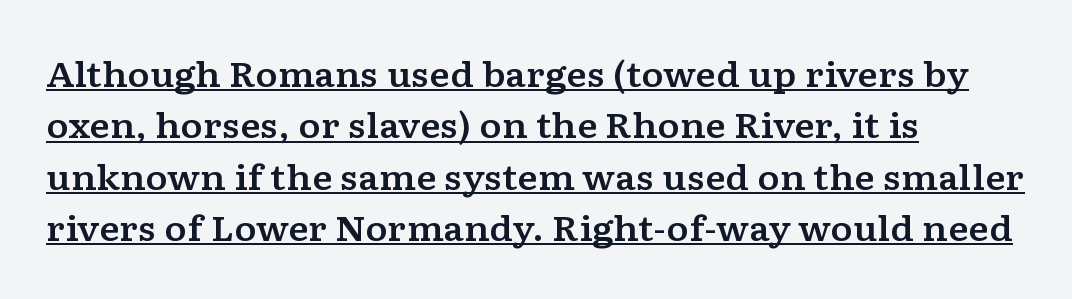
The image shows 34 px wide serif type, upright; set left-aligned, normal line spacing (1.51x), normal letter spacing, underlined; low stroke contrast and a medium x-height.
